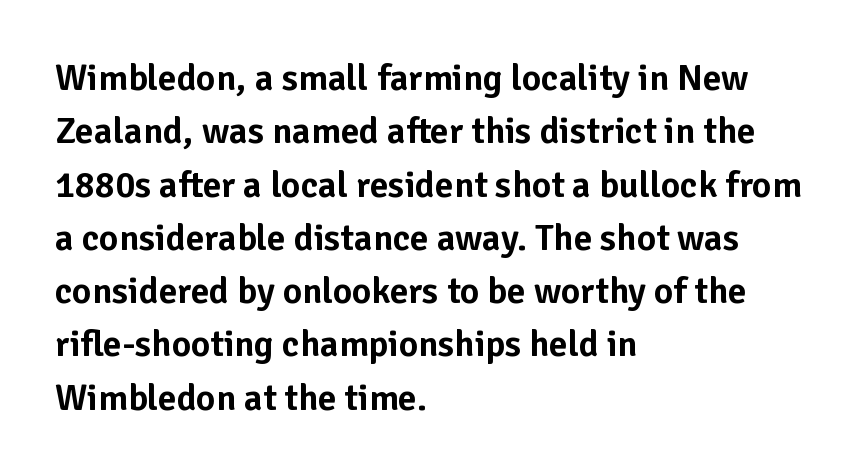
How are the letters spaced? Ordinarily, with no added tracking. The typesetter chose a ragged-right arrangement here. The area under the type is left untouched. This sample uses a sans-serif face. Varying glyph widths throughout — classic text-font behaviour.
